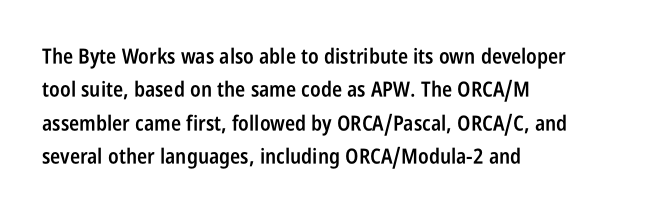
Q: Is the text bold? A: Semi-bold.
Q: Is the text italic (slanted)? A: No, it is upright.
Q: Is the text underlined? A: No.
Q: How is the paragraph aligned? A: Left-aligned.
Q: Is the spacing between letters normal or unusually wide? A: Normal.
Q: Is the spacing between lines tight, normal or loose? A: Normal.
